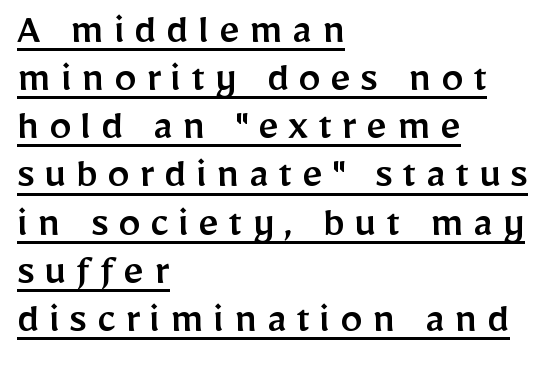
The image shows 45 px sans-serif type, upright; set left-aligned, tight line spacing (1.07x), unusually wide letter spacing (+0.21 em), underlined; low stroke contrast and a medium x-height.
